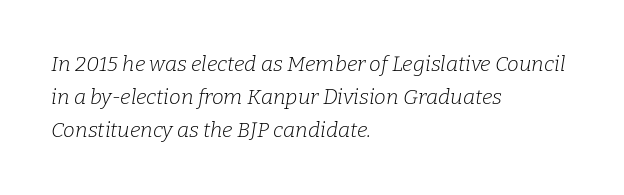
The image shows 21 px text type, italic (leaning right); set left-aligned, normal line spacing (1.58x), normal letter spacing, not underlined.
